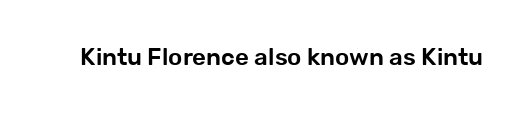
{"italic": "no", "underline": "no", "letter_spacing": "normal", "letter_spacing_em": 0.0, "glyph_px": 24}
